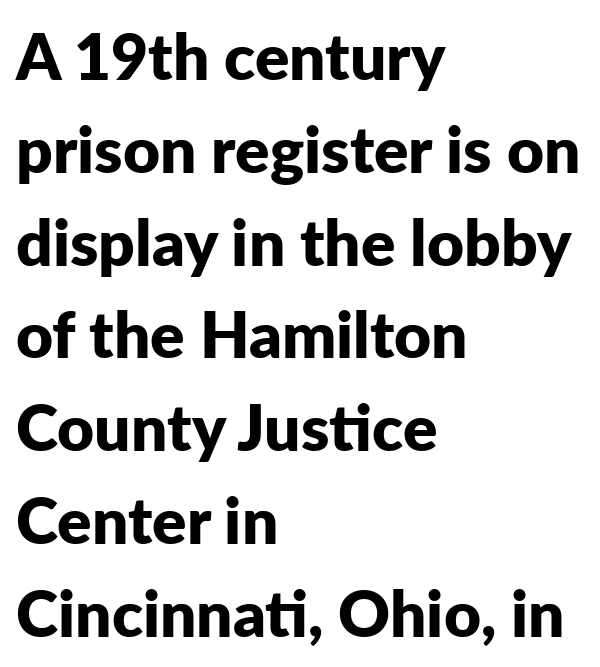
The image shows 64 px bold sans-serif type, upright; set left-aligned, normal line spacing (1.45x), normal letter spacing, not underlined; low stroke contrast and a medium x-height.
